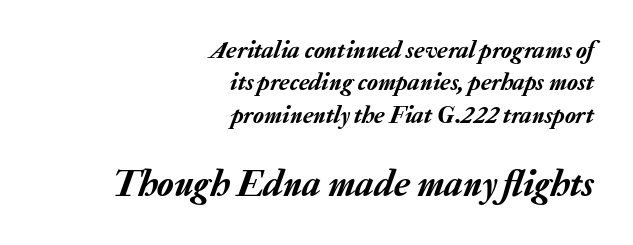
The image shows 38 px text type, italic (leaning right); set right-aligned, normal line spacing (1.3x), normal letter spacing, not underlined; the second (bottom) block is 1.52x larger; low stroke contrast and a medium x-height.
